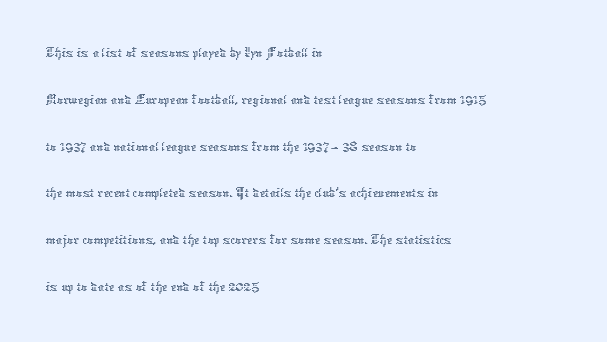
Summary of vertical rhythm: regular, with standard interline spacing. The passage shown is typed in a proportional face where columns would drift. The cut favours lightness, reaching ordinary text weight at its darkest. Inter-character spacing is left at the font's built-in metrics. The string is rendered with underlining switched off. The text block is weighted toward the left margin, trailing off unevenly rightward.
